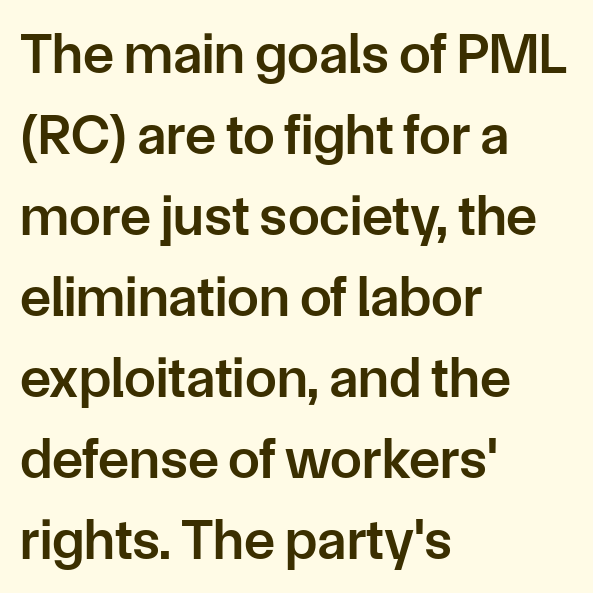
The image shows 57 px semibold sans-serif type, upright; set left-aligned, normal line spacing (1.42x), normal letter spacing, not underlined; low stroke contrast and a medium x-height.
